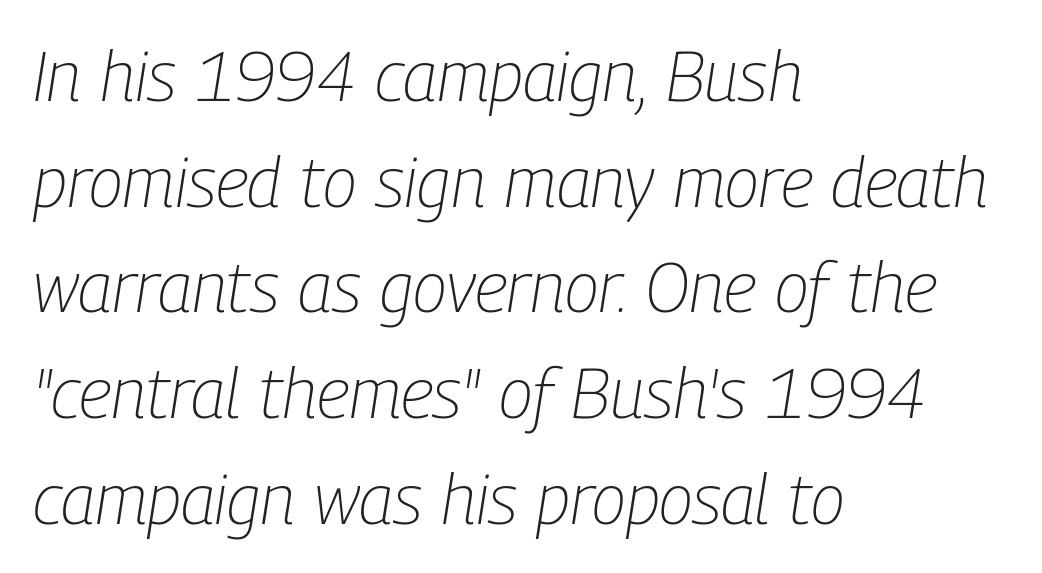
The text block is weighted toward the left margin, trailing off unevenly rightward. The letters advance in unequal steps, a hallmark of proportional type. A normal amount of white space separates one row of letters from the next. Decoration check: the copy has no underline. Inter-character spacing is left at the font's built-in metrics. Ink coverage per letter is moderate at most.
